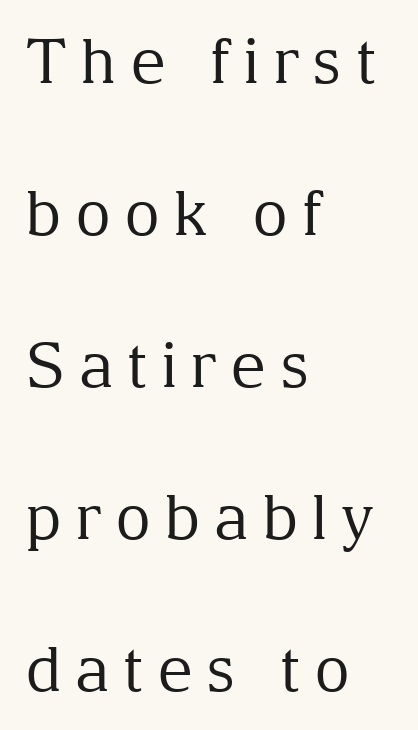
Notice how the passage keeps a crisp vertical edge on the left only. Looks like regular typesetting: each glyph gets only the width it needs. Each letter's strokes conclude with small projecting serifs. A light-to-regular cut is what we see here. Only glyphs here, with clear space below each row. One glance says open: line gaps are wider than usual.
